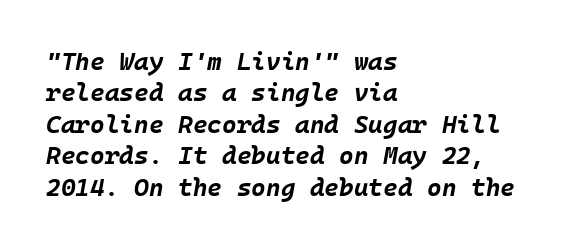
{"italic": "yes", "lean": "right", "slant_degrees": 10, "bold": "yes", "underline": "no", "align": "left", "line_spacing": "normal", "line_spacing_ratio": 1.26, "letter_spacing": "normal", "letter_spacing_em": 0.0, "glyph_px": 25}
